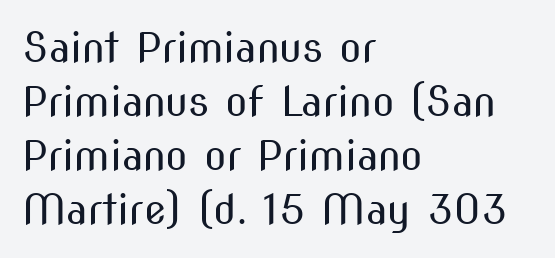
Q: Is the text bold? A: No.
Q: Is the text italic (slanted)? A: No, it is upright.
Q: Is the typeface a serif or a sans-serif typeface? A: Sans-serif.
Q: Is the text underlined? A: No.
Q: How is the paragraph aligned? A: Left-aligned.
Q: Is the spacing between letters normal or unusually wide? A: Normal.
Q: Is the spacing between lines tight, normal or loose? A: Normal.
Q: Width (condensed, normal, or wide)? A: Condensed.
Q: Stroke contrast? A: Medium.
Q: x-height? A: Medium.
Q: Monospaced? A: No.
